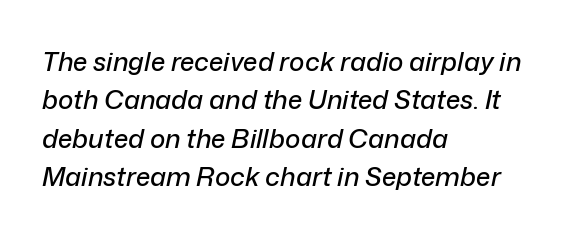
The rendering applies a slant to the glyphs. Caption: multi-line text, flush left, ragged right. No word sits above an underline. Compared with typical body copy, the letter spacing here is the same.
